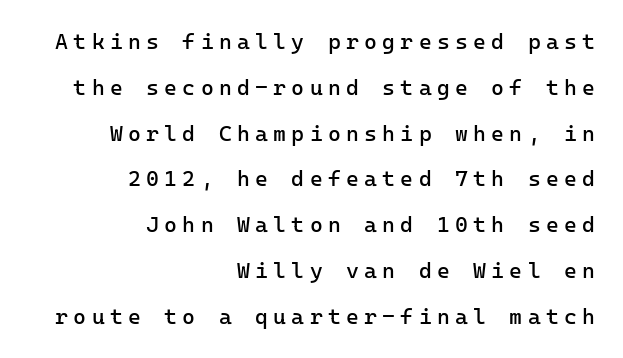
Q: Is the text bold? A: No.
Q: Is the text italic (slanted)? A: No, it is upright.
Q: Is the text underlined? A: No.
Q: How is the paragraph aligned? A: Right-aligned.
Q: Is the spacing between letters normal or unusually wide? A: Unusually wide.
Q: Is the spacing between lines tight, normal or loose? A: Loose.
